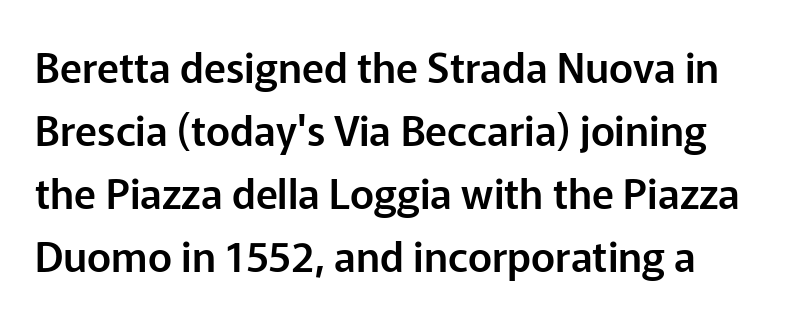
Q: Is the text italic (slanted)? A: No, it is upright.
Q: Is the typeface a serif or a sans-serif typeface? A: Sans-serif.
Q: Is the text underlined? A: No.
Q: Is the spacing between letters normal or unusually wide? A: Normal.
Q: Is the spacing between lines tight, normal or loose? A: Normal.
Q: Width (condensed, normal, or wide)? A: Normal.
Q: Stroke contrast? A: Low.
Q: x-height? A: Medium.
Q: Monospaced? A: No.
